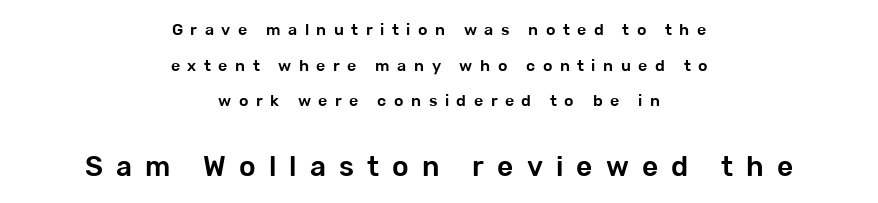
Nope, not italic — everything's standing straight. Reading down the block, each line starts at a different indent, mirrored at its end. Descenders hang freely into open space. What kind of face is this? One without serifs — a sans. Each letter keeps its own natural width here, so spacing adapts to shape.
